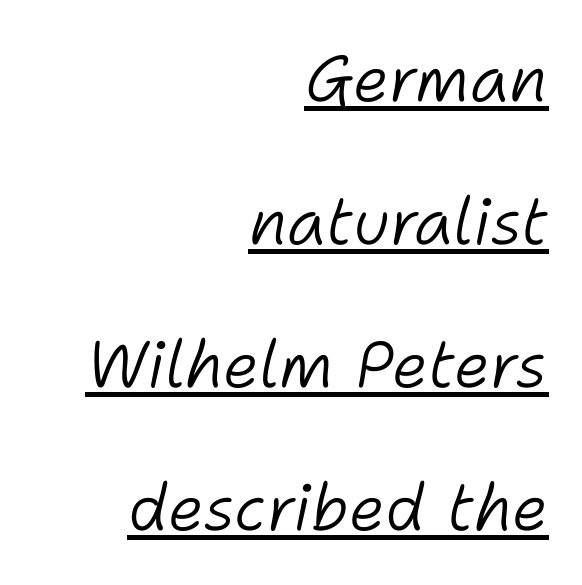
The image shows 65 px light type, italic (leaning right); set right-aligned, loose line spacing (2.2x), normal letter spacing, underlined; low stroke contrast and a medium x-height.
